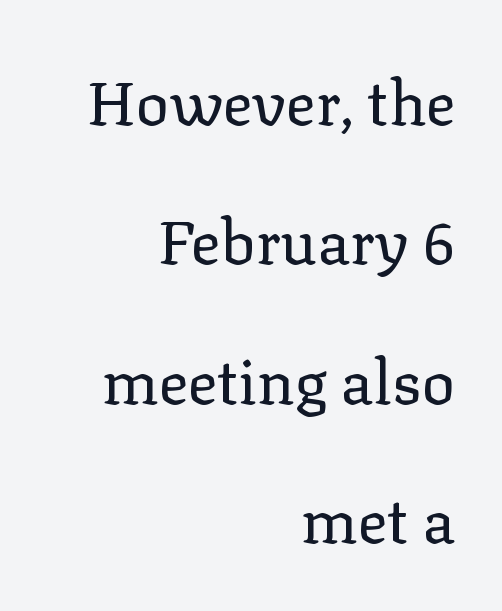
{"serif": "yes", "italic": "no", "bold": "no", "weight": "regular", "width": "normal", "stroke_contrast": "low", "x_height": "medium", "monospaced": "no", "underline": "no", "align": "right", "line_spacing": "loose", "line_spacing_ratio": 2.25, "letter_spacing": "normal", "letter_spacing_em": 0.0, "glyph_px": 62}
